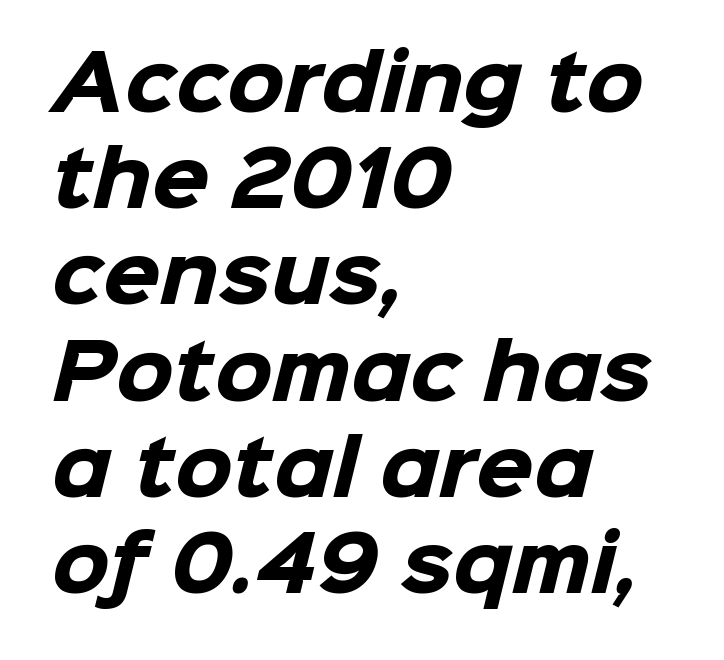
Observe the absence of serifs on each vertical stroke in this sample. The typesetting leans heavy: a genuine bold. The paragraph shown leans on its left margin. The gap between lines stays unmarked. Note the varied advance widths — an 'i' is clearly narrower than an 'm'.
